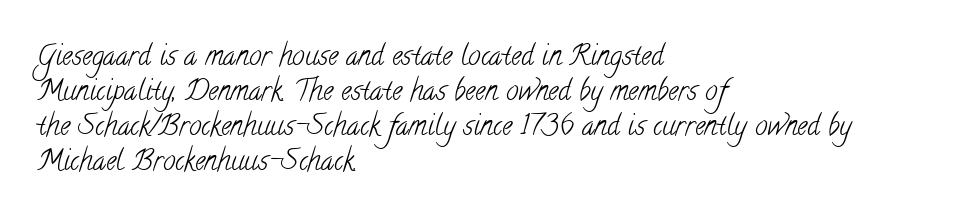
{"serif": "yes", "bold": "no", "weight": "light", "width": "condensed", "stroke_contrast": "low", "x_height": "small", "monospaced": "no", "underline": "no", "align": "left", "line_spacing": "normal", "line_spacing_ratio": 1.25, "letter_spacing": "normal", "letter_spacing_em": 0.0, "glyph_px": 28}
